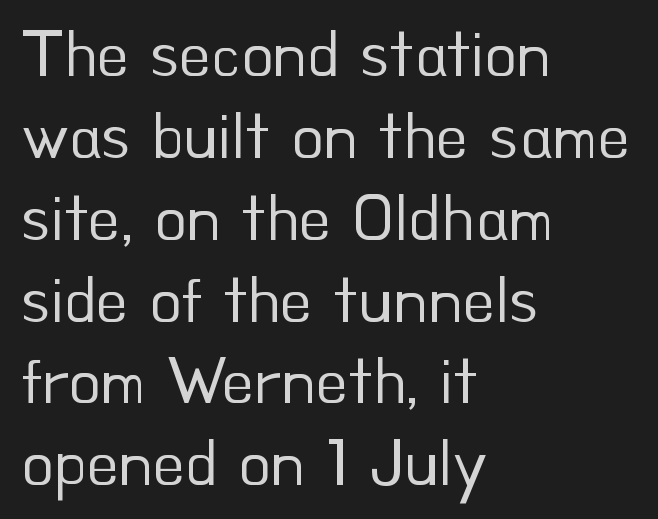
Vertical strokes here are truly vertical. A classic flush-left, rag-right setting is used for this passage. Underline: absent. Here the designer chose a conventional face with non-uniform glyph widths. The letters sit at their default tracking, neither squeezed nor spread. Vertical stems look standard width or narrower in stroke.
